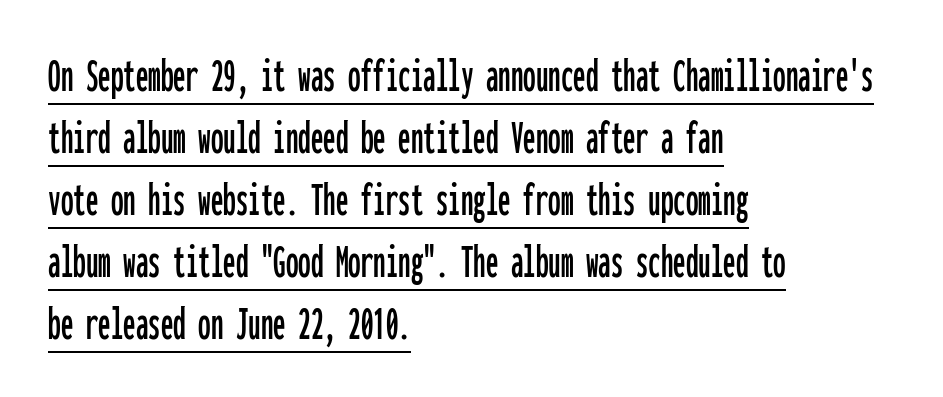
{"serif": "no", "italic": "no", "width": "condensed", "stroke_contrast": "low", "x_height": "medium", "monospaced": "yes", "underline": "yes", "align": "left", "line_spacing_ratio": 1.24, "letter_spacing": "normal", "letter_spacing_em": 0.0, "glyph_px": 50}
